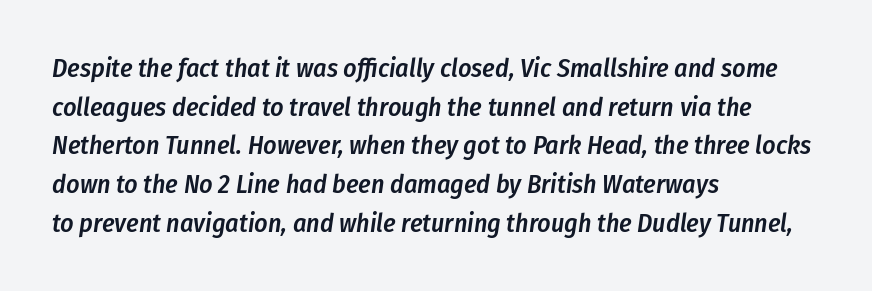
{"italic": "yes", "lean": "right", "slant_degrees": 8, "bold": "semi", "underline": "no", "align": "left", "line_spacing": "normal", "line_spacing_ratio": 1.49, "letter_spacing": "normal", "letter_spacing_em": 0.0, "glyph_px": 26}
